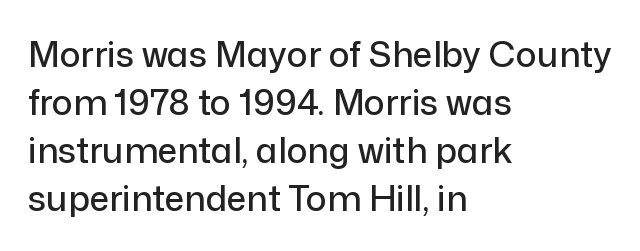
When letters stand straight like this, we call the style roman or upright. The leading is moderate, giving the passage an even texture. A typesetter would call this proportional, since set widths differ per character. Check where the strokes stop: nothing finishes them off — pure sans. The letterforms sit shoulder to shoulder at normal distance. The specimen omits any rule beneath the text block's lines.
